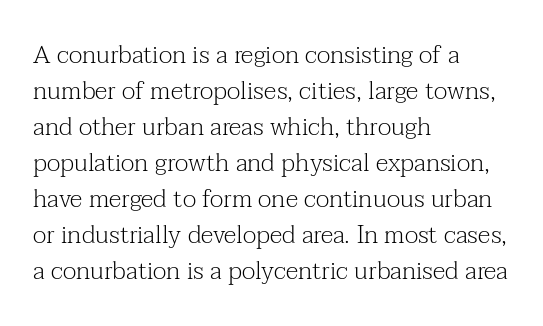
The image shows 25 px text type, upright; set left-aligned, normal line spacing (1.44x), normal letter spacing, not underlined.
